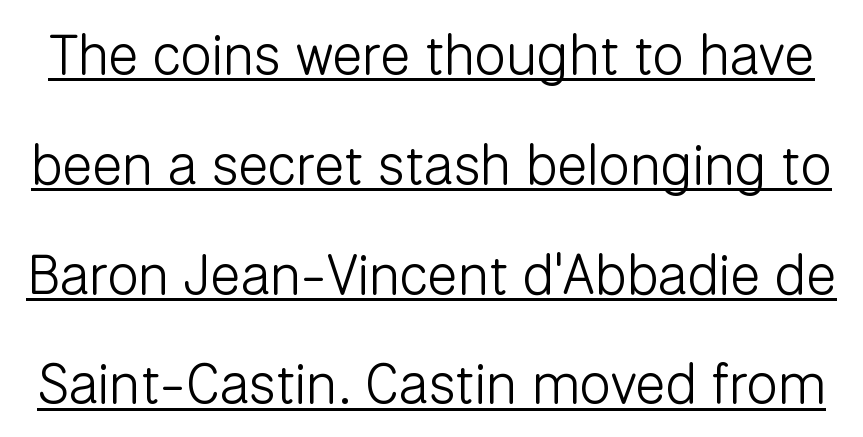
Q: Is the text bold? A: No.
Q: Is the text italic (slanted)? A: No, it is upright.
Q: Is the typeface a serif or a sans-serif typeface? A: Sans-serif.
Q: Is the text underlined? A: Yes.
Q: Is the spacing between letters normal or unusually wide? A: Normal.
Q: Is the spacing between lines tight, normal or loose? A: Loose.
Q: Width (condensed, normal, or wide)? A: Normal.
Q: Stroke contrast? A: Low.
Q: x-height? A: Medium.
Q: Monospaced? A: No.
